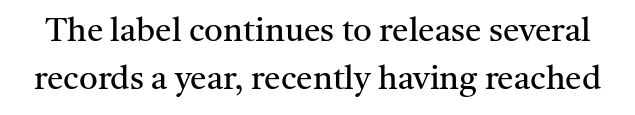
The image shows 33 px regular-weight serif type, upright; set normal line spacing (1.46x), normal letter spacing, not underlined; medium stroke contrast and a medium x-height.
